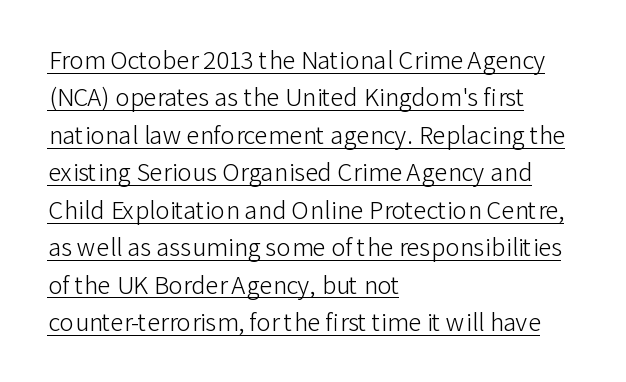
The image shows 24 px text type, upright; set left-aligned, normal line spacing (1.56x), normal letter spacing, underlined.
